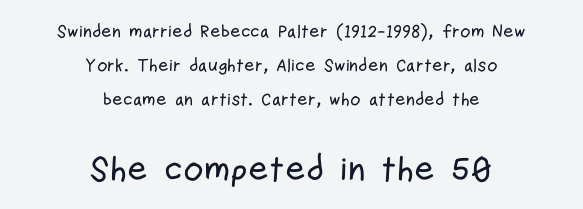
{"serif": "no", "italic": "no", "width": "condensed", "stroke_contrast": "low", "x_height": "medium", "monospaced": "no", "underline": "no", "align": "center", "line_spacing_ratio": 1.88, "letter_spacing": "normal", "letter_spacing_em": 0.0, "larger_block": "second", "size_ratio": 1.94, "glyph_px": 35}
